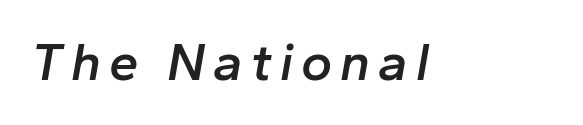
Q: Is the text bold? A: Semi-bold.
Q: Is the text italic (slanted)? A: Yes, it leans right by about 10 degrees.
Q: Is the text underlined? A: No.
Q: Width (condensed, normal, or wide)? A: Normal.
Q: Stroke contrast? A: Low.
Q: x-height? A: Medium.
Q: Monospaced? A: No.
